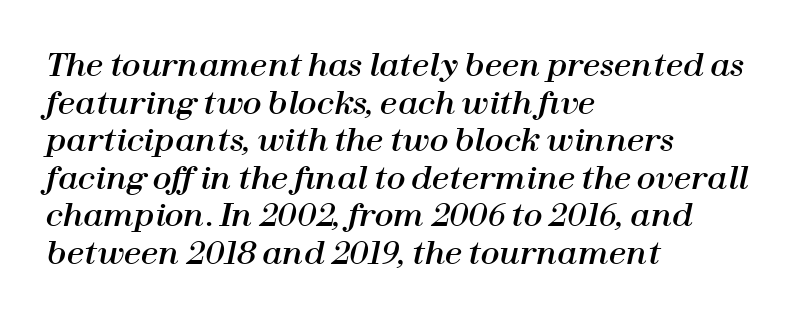
This rendering uses left alignment, leaving the right contour irregular. Do the characters align in a grid? No, the font is proportional. These lines keep a tight, regular rhythm from letter to letter. Rendered with sloped, italic letterforms. Underlining? Definitely not there.
